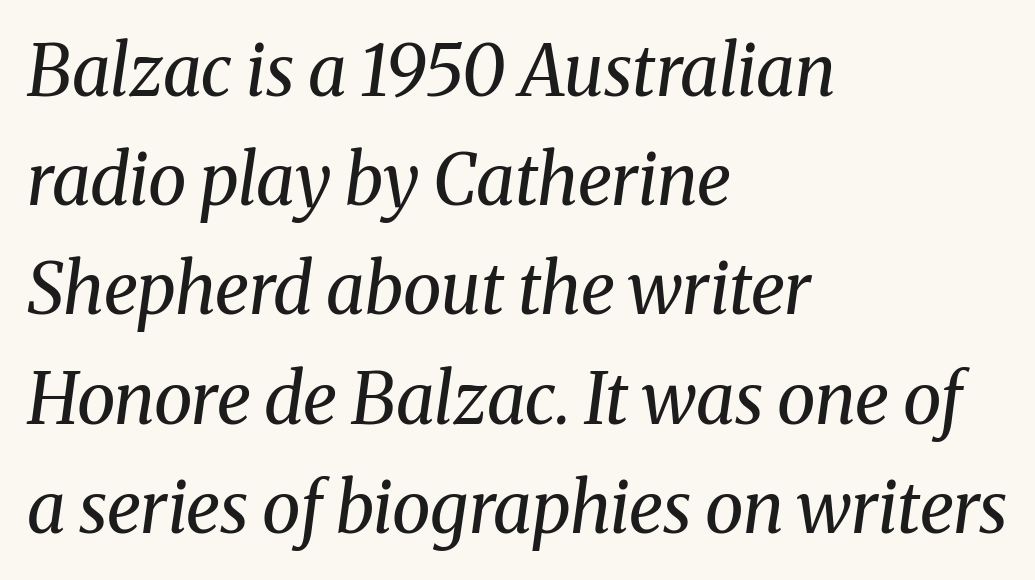
Q: Is the text bold? A: No.
Q: Is the text italic (slanted)? A: Yes, it leans right by about 8 degrees.
Q: Is the typeface a serif or a sans-serif typeface? A: Serif.
Q: Is the text underlined? A: No.
Q: How is the paragraph aligned? A: Left-aligned.
Q: Is the spacing between letters normal or unusually wide? A: Normal.
Q: Is the spacing between lines tight, normal or loose? A: Normal.
Q: Width (condensed, normal, or wide)? A: Normal.
Q: Stroke contrast? A: Medium.
Q: x-height? A: Medium.
Q: Monospaced? A: No.
